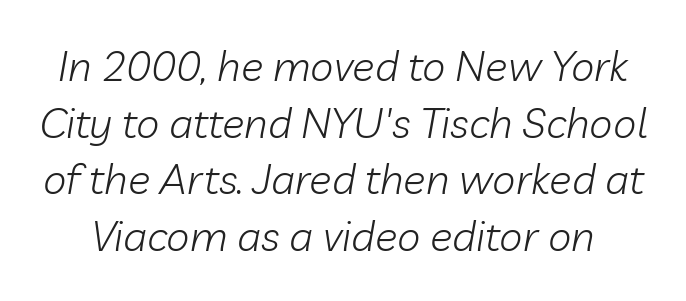
Horizontal bands of white between lines are of average thickness. Nothing unusual about the tracking: characters are spaced as the font intends. Is this a heavy cut? Hardly; it is regular or lighter. The face used here is proportionally spaced, like ordinary book or web type.
